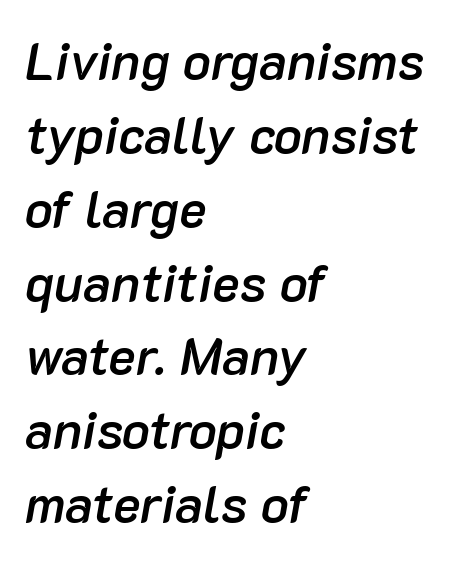
These words are printed semibold, heavier than regular yet not bold. The glyphs are unaccompanied by any horizontal stroke below them. No extra tracking has been applied to these lines. Notice how the stems are inclined rather than vertical — that's the hallmark of italics. If you measured baseline to baseline, you'd find a middling distance.
